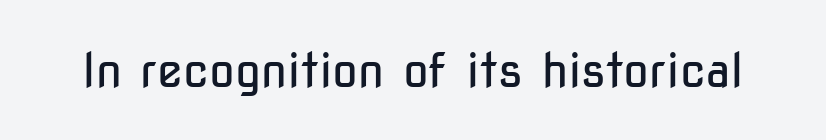
Q: Is the text bold? A: No.
Q: Is the text italic (slanted)? A: No, it is upright.
Q: Is the typeface a serif or a sans-serif typeface? A: Sans-serif.
Q: Is the text underlined? A: No.
Q: Is the spacing between letters normal or unusually wide? A: Normal.
Q: Width (condensed, normal, or wide)? A: Condensed.
Q: Stroke contrast? A: Low.
Q: x-height? A: Medium.
Q: Monospaced? A: No.
